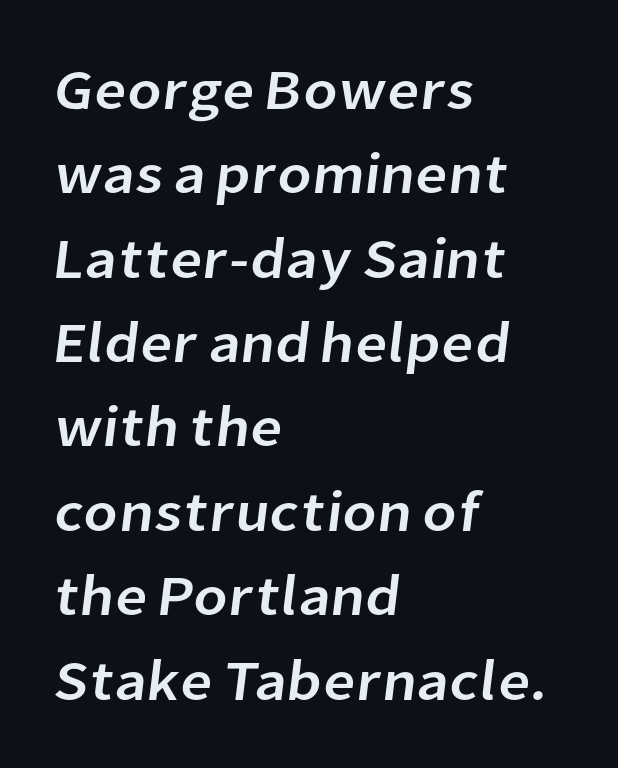
The image shows 57 px sans-serif type; set left-aligned, normal line spacing (1.48x), normal letter spacing, not underlined; low stroke contrast and a medium x-height.
